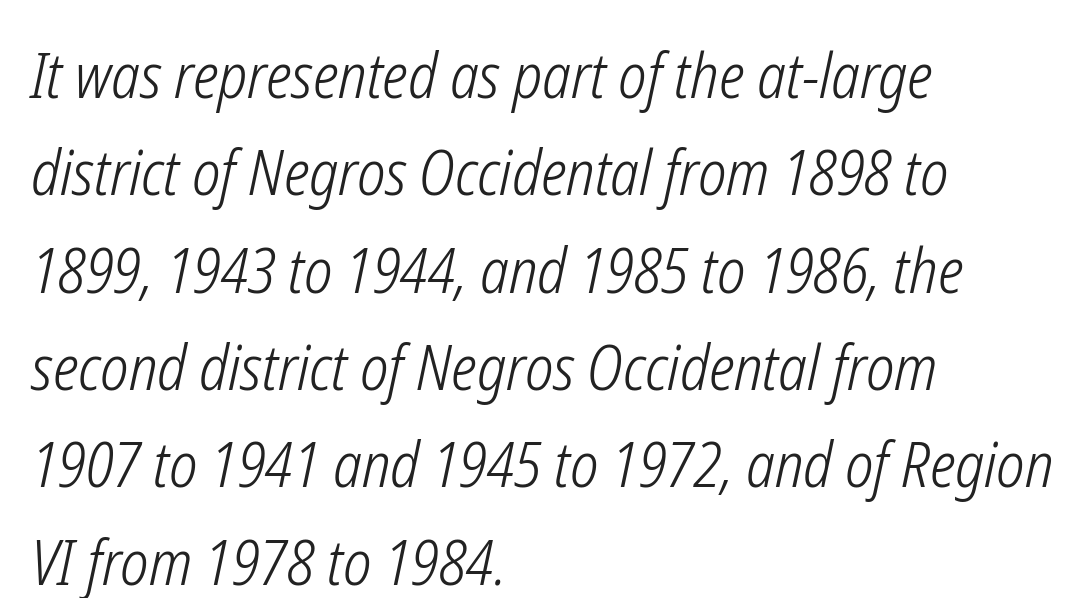
Q: Is the text bold? A: No.
Q: Is the text italic (slanted)? A: Yes, it leans right by about 12 degrees.
Q: Is the text underlined? A: No.
Q: How is the paragraph aligned? A: Left-aligned.
Q: Is the spacing between letters normal or unusually wide? A: Normal.
Q: Is the spacing between lines tight, normal or loose? A: Normal.
Q: Width (condensed, normal, or wide)? A: Condensed.
Q: Stroke contrast? A: Low.
Q: x-height? A: Medium.
Q: Monospaced? A: No.
